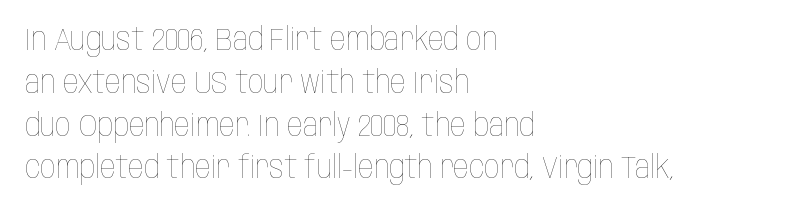
{"italic": "no", "bold": "no", "weight": "thin", "width": "condensed", "stroke_contrast": "low", "x_height": "large", "monospaced": "no", "underline": "no", "align": "left", "line_spacing": "normal", "line_spacing_ratio": 1.38, "letter_spacing": "normal", "letter_spacing_em": 0.0, "glyph_px": 31}
